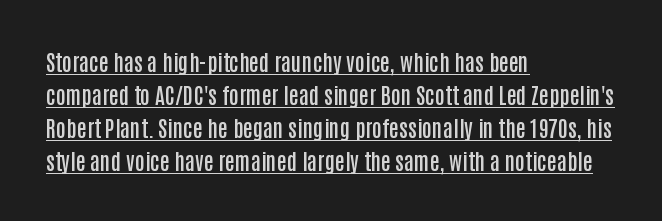
{"italic": "no", "bold": "semi", "underline": "yes", "align": "left", "line_spacing": "normal", "line_spacing_ratio": 1.5, "letter_spacing": "normal", "letter_spacing_em": 0.0, "glyph_px": 22}
